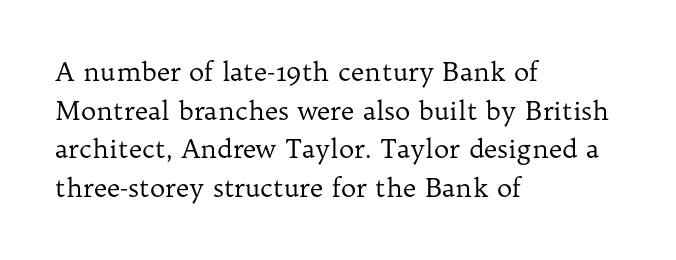
Q: Is the text bold? A: No.
Q: Is the text italic (slanted)? A: No, it is upright.
Q: Is the text underlined? A: No.
Q: How is the paragraph aligned? A: Left-aligned.
Q: Is the spacing between letters normal or unusually wide? A: Normal.
Q: Is the spacing between lines tight, normal or loose? A: Normal.
